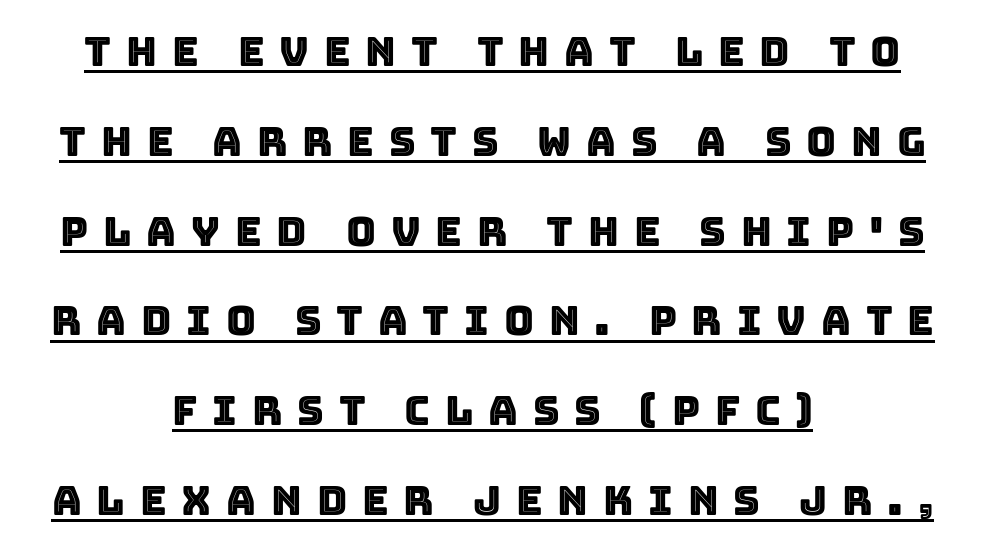
{"italic": "no", "width": "normal", "x_height": "large", "monospaced": "no", "underline": "yes", "align": "center", "line_spacing": "loose", "line_spacing_ratio": 2.19, "letter_spacing": "wide", "letter_spacing_em": 0.36, "glyph_px": 41}
